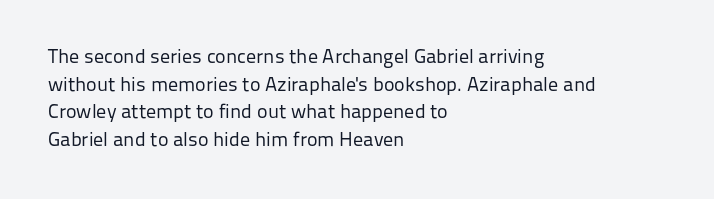
The image shows 20 px text type, upright; set left-aligned, normal line spacing (1.38x), normal letter spacing, not underlined.
